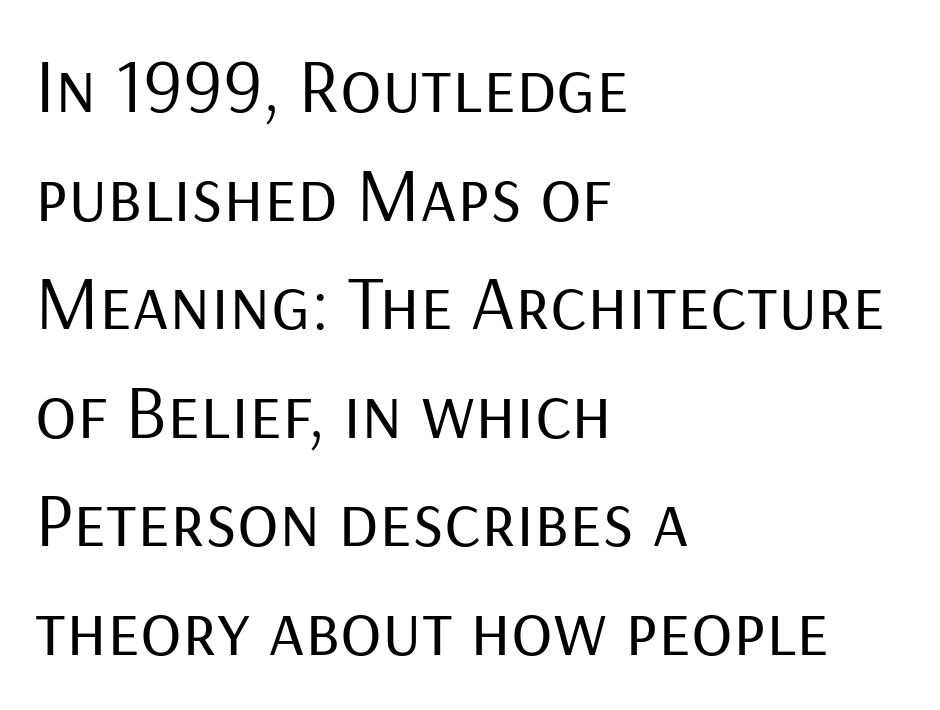
Q: Is the text bold? A: No.
Q: Is the text italic (slanted)? A: No, it is upright.
Q: Is the typeface a serif or a sans-serif typeface? A: Sans-serif.
Q: Is the text underlined? A: No.
Q: How is the paragraph aligned? A: Left-aligned.
Q: Is the spacing between letters normal or unusually wide? A: Normal.
Q: Is the spacing between lines tight, normal or loose? A: Normal.
Q: Width (condensed, normal, or wide)? A: Normal.
Q: Stroke contrast? A: Low.
Q: x-height? A: Medium.
Q: Monospaced? A: No.
